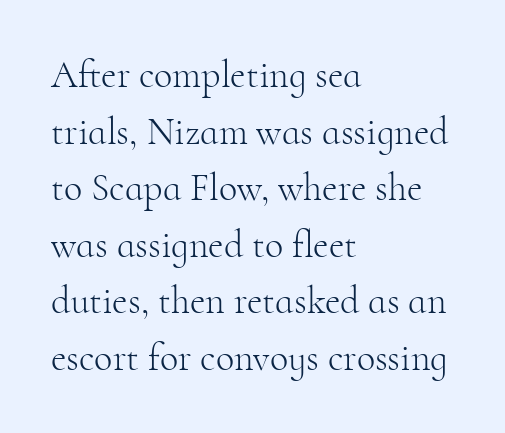
Unlike a clean sans, this face finishes its strokes with serifs. A typesetter would call this zero additional tracking. A typesetter would call this proportional, since set widths differ per character. Does the copy run flush right? No — it runs flush left. Compared with a typical body face, this is equally light or lighter still. Glance below the letters and you will spot only blank space.
